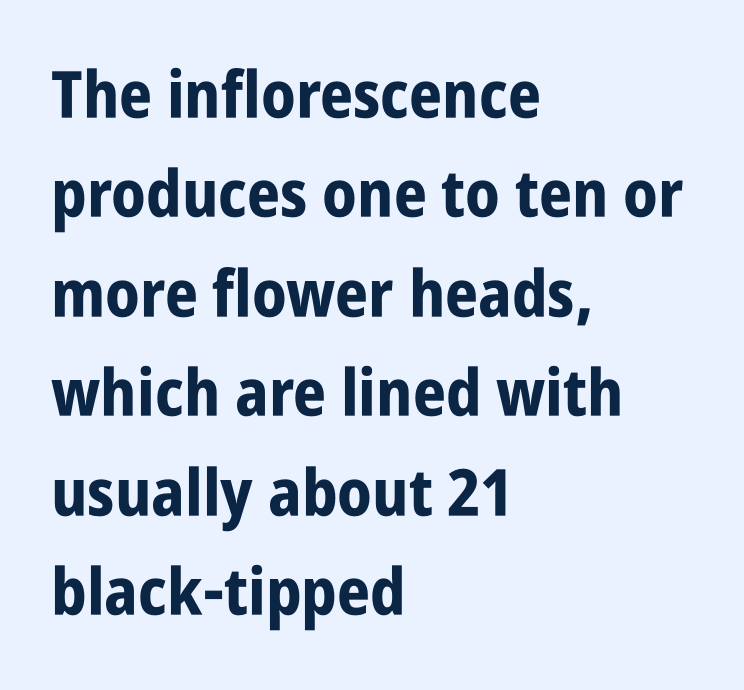
Q: Is the text bold? A: Yes.
Q: Is the text italic (slanted)? A: No, it is upright.
Q: Is the typeface a serif or a sans-serif typeface? A: Sans-serif.
Q: Is the text underlined? A: No.
Q: How is the paragraph aligned? A: Left-aligned.
Q: Is the spacing between letters normal or unusually wide? A: Normal.
Q: Is the spacing between lines tight, normal or loose? A: Normal.
Q: Width (condensed, normal, or wide)? A: Condensed.
Q: Stroke contrast? A: Low.
Q: x-height? A: Large.
Q: Monospaced? A: No.
